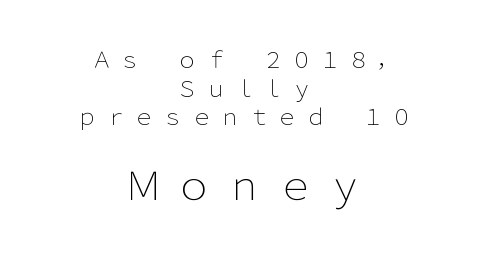
The image shows 39 px light sans-serif type, upright; set centered, normal line spacing (1.3x), unusually wide letter spacing (+0.3 em), not underlined; the second (bottom) block is 1.77x larger; low stroke contrast and a medium x-height.
